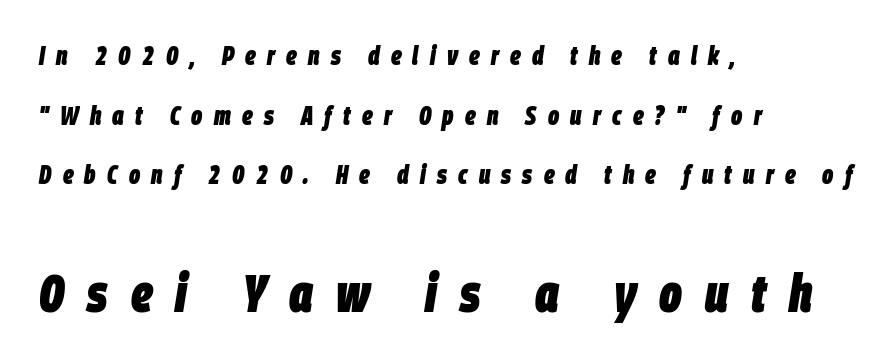
These two chunks differ in scale, with the bottom chunk taking the larger measure. Typesetter's note: full bold, strokes at maximum text heaviness. How would I describe the line gaps? Wide and relaxed. Letters rest on an invisible, unmarked baseline.
